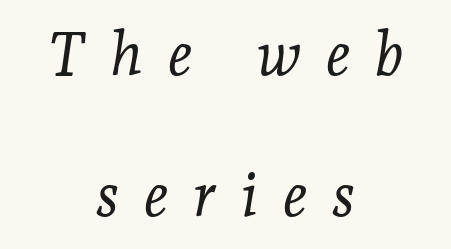
This sample is center-justified, so both line endings float freely. The leading is generous, giving the passage an open texture. Is this a fixed-width face? No — the glyphs have proportional, varying widths. Short note: letters widely spaced. This reads as an unemphasized weight, regular at the heaviest. The type family on display is of the serif kind.
